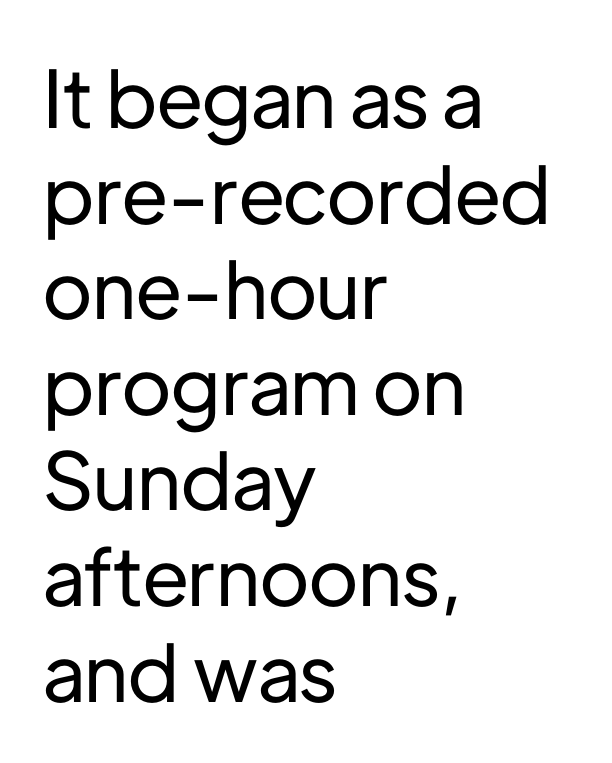
Q: Is the text italic (slanted)? A: No, it is upright.
Q: Is the typeface a serif or a sans-serif typeface? A: Sans-serif.
Q: Is the text underlined? A: No.
Q: How is the paragraph aligned? A: Left-aligned.
Q: Is the spacing between letters normal or unusually wide? A: Normal.
Q: Width (condensed, normal, or wide)? A: Normal.
Q: Stroke contrast? A: Low.
Q: x-height? A: Medium.
Q: Monospaced? A: No.
